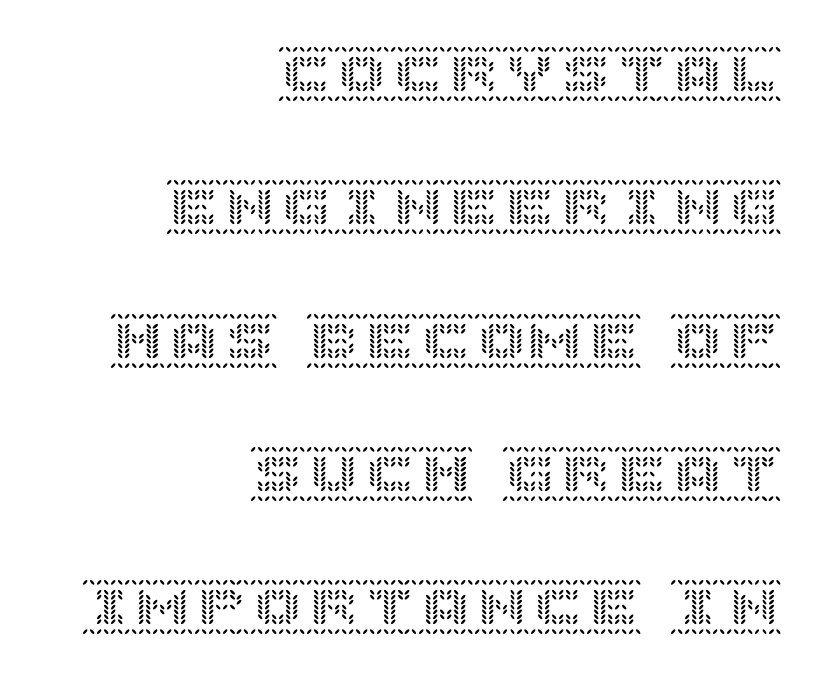
Q: Is the text italic (slanted)? A: No, it is upright.
Q: Is the text underlined? A: No.
Q: How is the paragraph aligned? A: Right-aligned.
Q: Is the spacing between letters normal or unusually wide? A: Normal.
Q: Is the spacing between lines tight, normal or loose? A: Loose.
Q: Width (condensed, normal, or wide)? A: Normal.
Q: x-height? A: Large.
